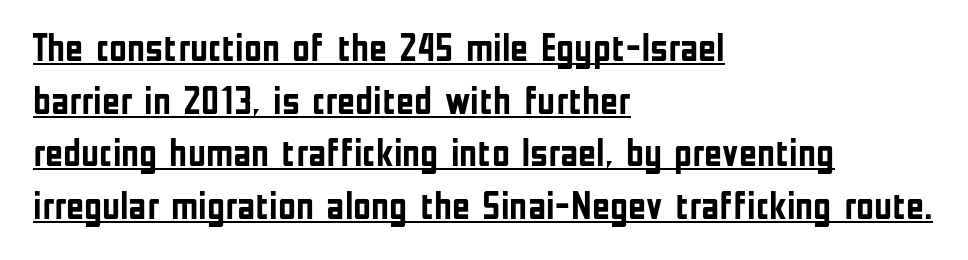
Q: Is the text bold? A: Yes.
Q: Is the text italic (slanted)? A: No, it is upright.
Q: Is the typeface a serif or a sans-serif typeface? A: Sans-serif.
Q: Is the text underlined? A: Yes.
Q: How is the paragraph aligned? A: Left-aligned.
Q: Is the spacing between letters normal or unusually wide? A: Normal.
Q: Is the spacing between lines tight, normal or loose? A: Normal.
Q: Width (condensed, normal, or wide)? A: Condensed.
Q: Stroke contrast? A: Low.
Q: x-height? A: Medium.
Q: Monospaced? A: No.
